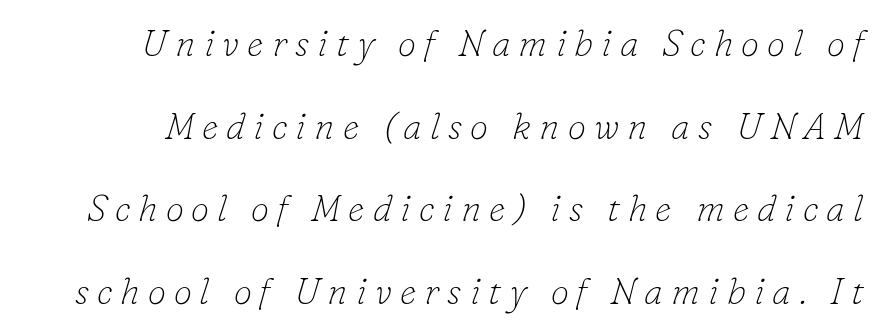
{"serif": "yes", "italic": "yes", "lean": "right", "slant_degrees": 16, "bold": "no", "weight": "thin", "width": "normal", "stroke_contrast": "low", "x_height": "small", "monospaced": "no", "underline": "no", "line_spacing": "loose", "line_spacing_ratio": 2.23, "letter_spacing": "wide", "letter_spacing_em": 0.22, "glyph_px": 37}
